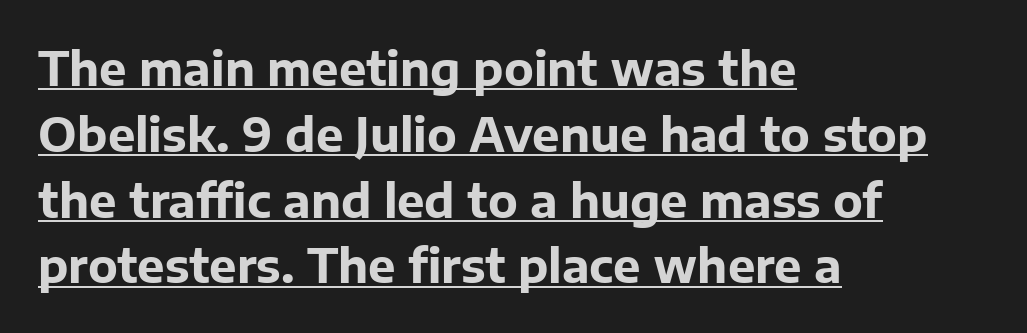
Q: Is the text bold? A: Yes.
Q: Is the text italic (slanted)? A: No, it is upright.
Q: Is the typeface a serif or a sans-serif typeface? A: Sans-serif.
Q: Is the text underlined? A: Yes.
Q: How is the paragraph aligned? A: Left-aligned.
Q: Is the spacing between letters normal or unusually wide? A: Normal.
Q: Is the spacing between lines tight, normal or loose? A: Normal.
Q: Width (condensed, normal, or wide)? A: Normal.
Q: Stroke contrast? A: Low.
Q: x-height? A: Medium.
Q: Monospaced? A: No.
